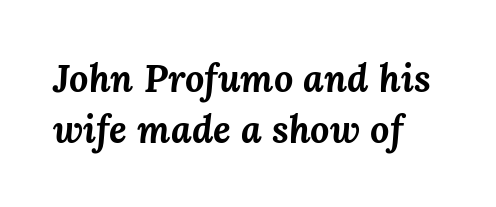
Tracking value appears to be zero — textbook default spacing. Interline gaps are of average width in this sample. The strip under each line holds only bare page. Typeset ragged right — the left edge is the straight one. What weight is shown? A full bold with thick strokes.
